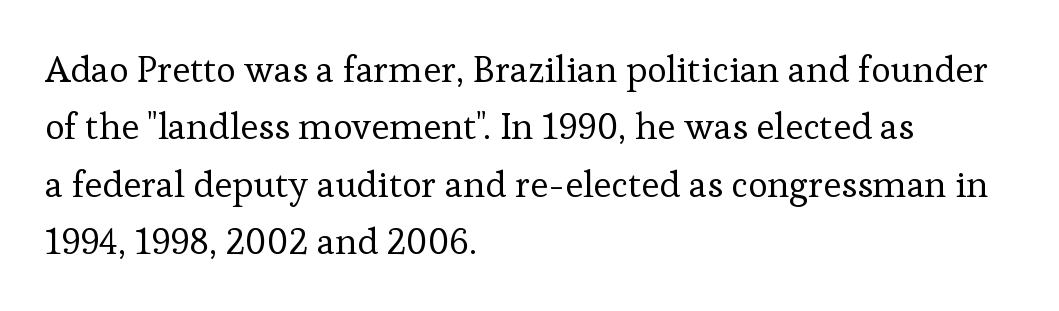
{"serif": "yes", "italic": "no", "bold": "no", "weight": "regular", "width": "normal", "stroke_contrast": "low", "x_height": "medium", "monospaced": "no", "underline": "no", "align": "left", "line_spacing": "normal", "line_spacing_ratio": 1.55, "letter_spacing": "normal", "letter_spacing_em": 0.0, "glyph_px": 37}
